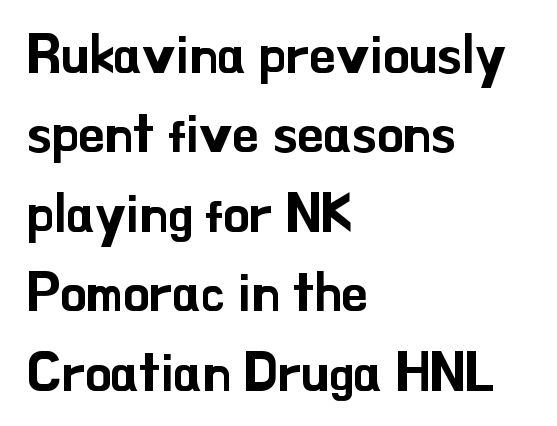
{"serif": "no", "italic": "no", "width": "normal", "stroke_contrast": "low", "x_height": "small", "monospaced": "no", "underline": "no", "align": "left", "line_spacing": "normal", "line_spacing_ratio": 1.5, "letter_spacing": "normal", "letter_spacing_em": 0.0, "glyph_px": 53}
